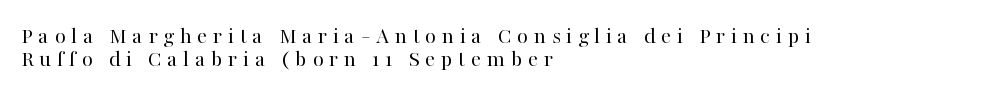
{"italic": "no", "bold": "no", "underline": "no", "align": "left", "line_spacing": "tight", "line_spacing_ratio": 0.96, "letter_spacing": "wide", "letter_spacing_em": 0.23, "glyph_px": 24}
